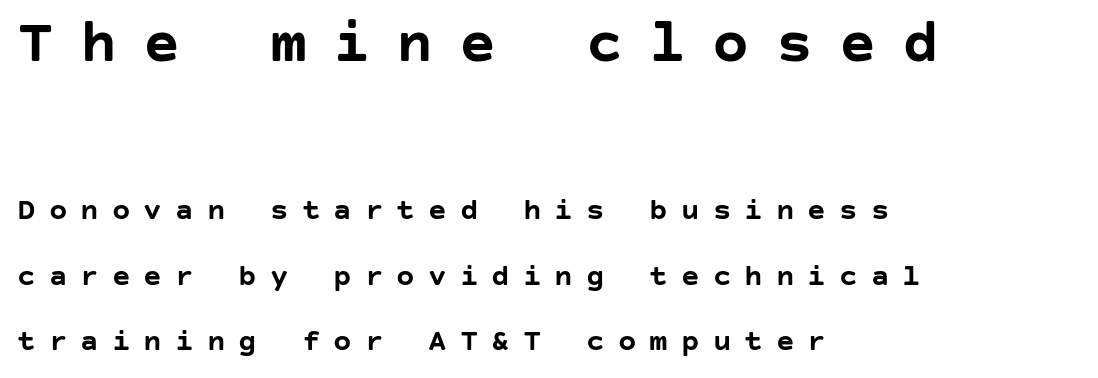
The image shows 62 px semibold sans-serif type, upright; set left-aligned, loose line spacing (2.11x), unusually wide letter spacing (+0.42 em), not underlined; the first (top) block is 2.0x larger; low stroke contrast and a large x-height.
